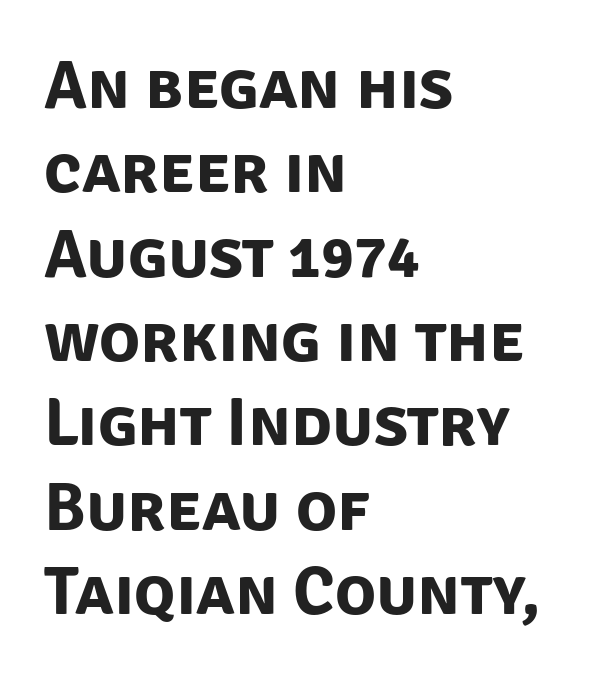
The image shows 68 px bold sans-serif type; set left-aligned, line spacing 1.24x, normal letter spacing, not underlined; low stroke contrast and a large x-height.
